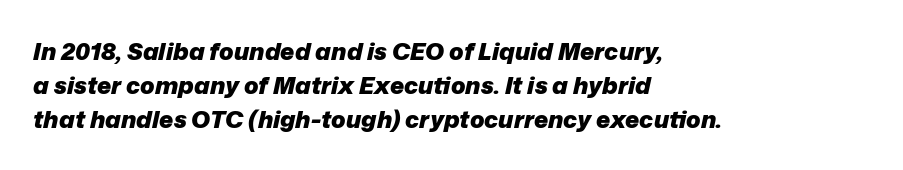
The passage is arranged the way most books set body copy — flush left. Compared with typical paragraphs, the rows here are spaced about the same. The foot of each line stays bare and open. Its strokes are broad and dark, the hallmark of bold type.
